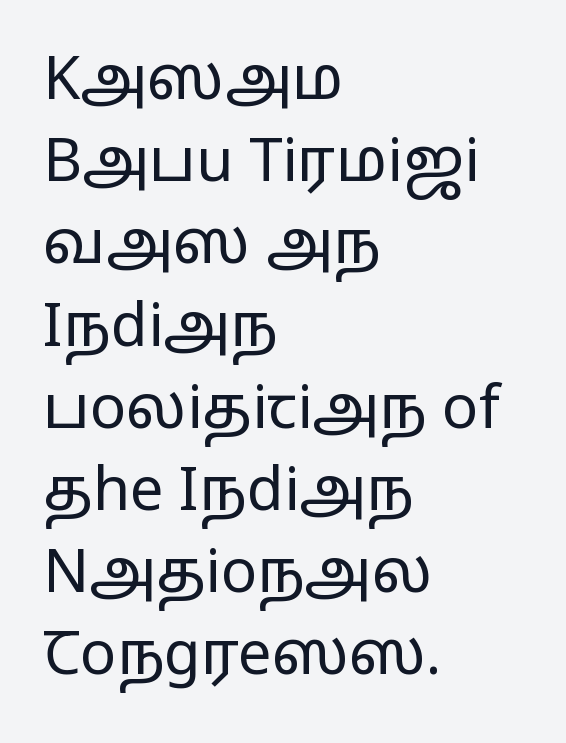
The image shows 60 px regular-weight, wide sans-serif type, upright; set left-aligned, normal line spacing (1.37x), normal letter spacing, not underlined; low stroke contrast and a medium x-height.
